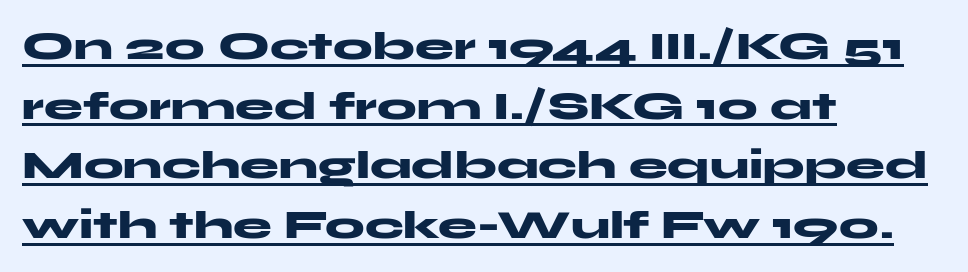
Q: Is the text bold? A: Yes.
Q: Is the text italic (slanted)? A: No, it is upright.
Q: Is the typeface a serif or a sans-serif typeface? A: Sans-serif.
Q: Is the text underlined? A: Yes.
Q: How is the paragraph aligned? A: Left-aligned.
Q: Is the spacing between letters normal or unusually wide? A: Normal.
Q: Is the spacing between lines tight, normal or loose? A: Normal.
Q: Width (condensed, normal, or wide)? A: Wide.
Q: Stroke contrast? A: Medium.
Q: x-height? A: Medium.
Q: Monospaced? A: No.
